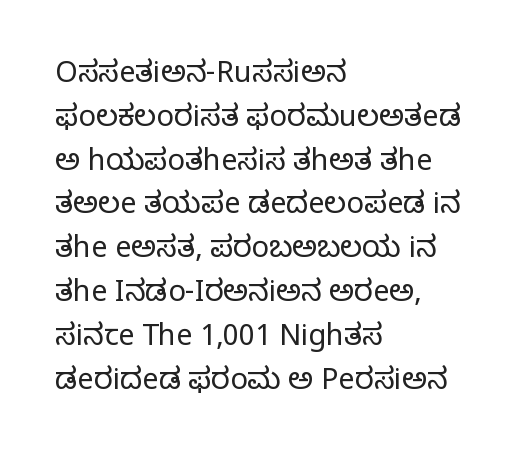
The face used here is proportionally spaced, like ordinary book or web type. No extra tracking has been applied to these lines. Old-style or modern, the face here clearly has serifs. Characters remain perfectly vertical along every line.
